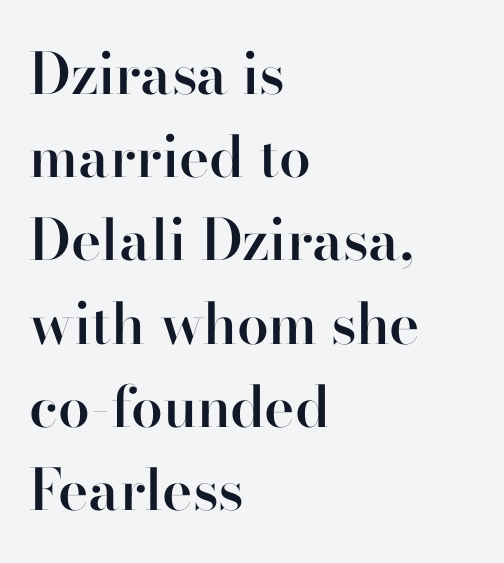
The rendering anchors every line to the left-hand side. Glyph-to-glyph distance matches everyday printed text. Quick note: underline off. The block of text has a typical density, with ordinary space between rows. These words are printed semibold, heavier than regular yet not bold. Rendered with straight, roman letterforms.
